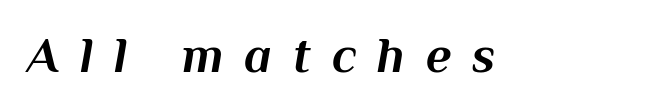
{"italic": "yes", "lean": "right", "slant_degrees": 10, "bold": "yes", "weight": "bold", "width": "normal", "stroke_contrast": "medium", "x_height": "medium", "monospaced": "no", "underline": "no", "letter_spacing": "wide", "letter_spacing_em": 0.42, "glyph_px": 50}
